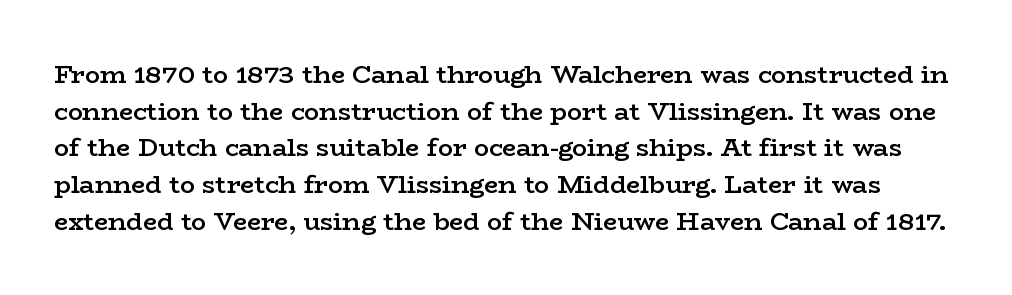
The image shows 25 px text type, upright; set normal line spacing (1.47x), normal letter spacing, not underlined.
